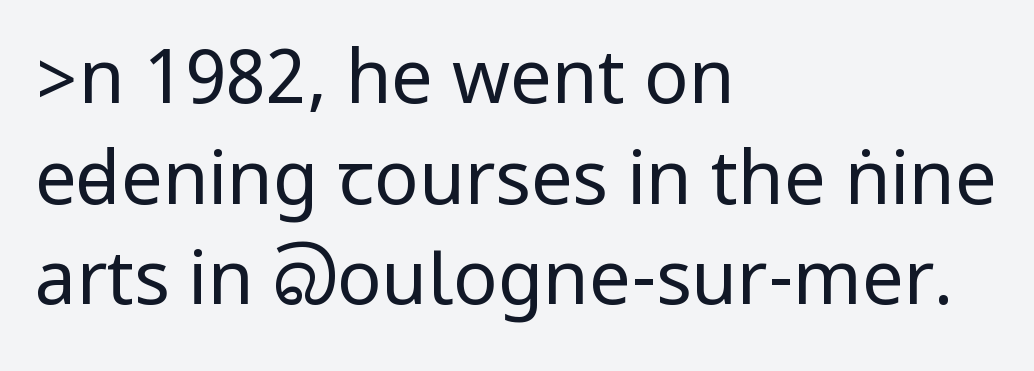
The image shows 74 px regular-weight, condensed sans-serif type, upright; set left-aligned, normal line spacing (1.36x), normal letter spacing, not underlined; low stroke contrast.
